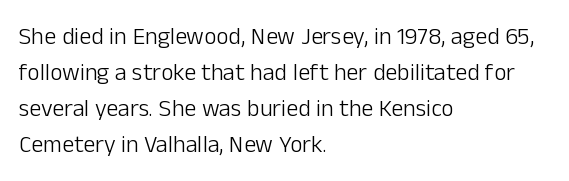
Q: Is the text bold? A: No.
Q: Is the text italic (slanted)? A: No, it is upright.
Q: Is the text underlined? A: No.
Q: How is the paragraph aligned? A: Left-aligned.
Q: Is the spacing between letters normal or unusually wide? A: Normal.
Q: Is the spacing between lines tight, normal or loose? A: Normal.
